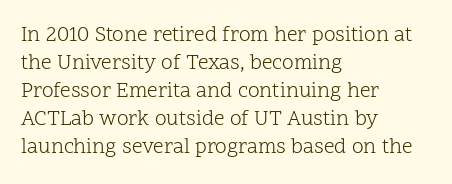
Q: Is the text bold? A: No.
Q: Is the text italic (slanted)? A: No, it is upright.
Q: Is the text underlined? A: No.
Q: How is the paragraph aligned? A: Left-aligned.
Q: Is the spacing between letters normal or unusually wide? A: Normal.
Q: Is the spacing between lines tight, normal or loose? A: Normal.
